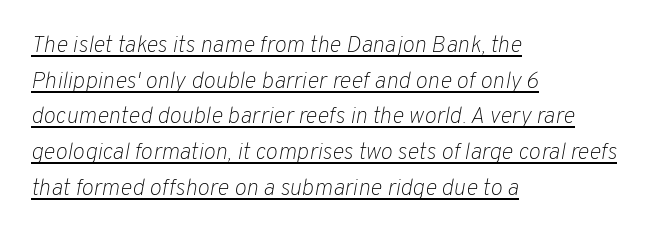
Q: Is the text bold? A: No.
Q: Is the text italic (slanted)? A: Yes, it leans right by about 10 degrees.
Q: Is the text underlined? A: Yes.
Q: How is the paragraph aligned? A: Left-aligned.
Q: Is the spacing between letters normal or unusually wide? A: Normal.
Q: Is the spacing between lines tight, normal or loose? A: Normal.
